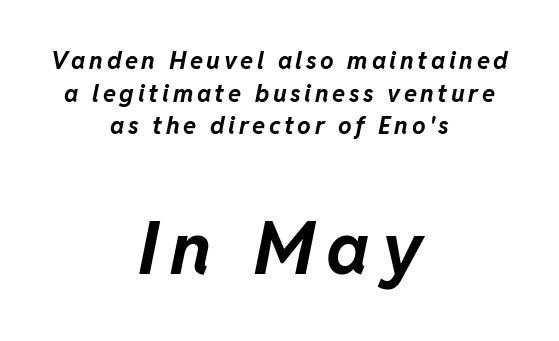
Q: Is the text bold? A: Yes.
Q: Is the text italic (slanted)? A: Yes, it leans right by about 11 degrees.
Q: Is the text underlined? A: No.
Q: How is the paragraph aligned? A: Centered.
Q: Is the spacing between lines tight, normal or loose? A: Normal.
Q: Which block of text is set in a larger size, the first (top) or the second (bottom)? A: The second (bottom) one.
Q: Width (condensed, normal, or wide)? A: Normal.
Q: Stroke contrast? A: Low.
Q: x-height? A: Medium.
Q: Monospaced? A: No.
